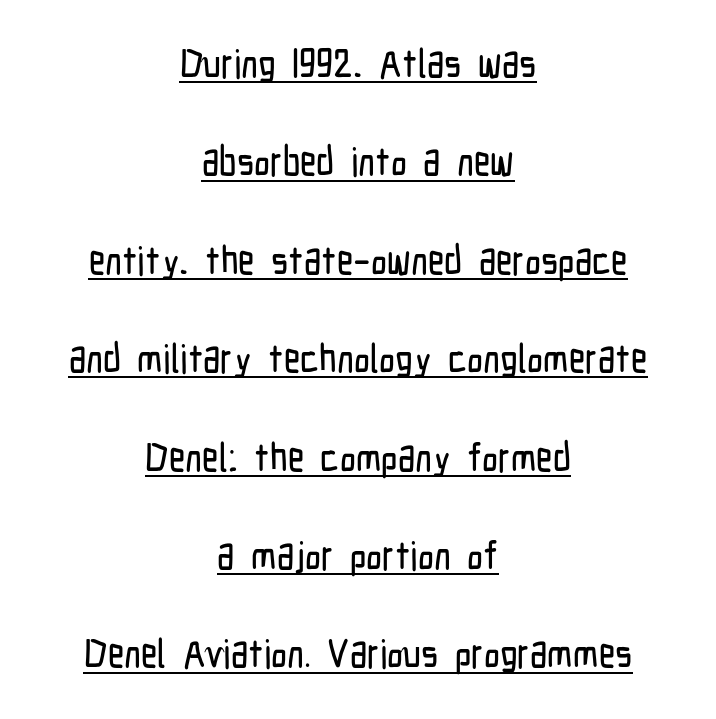
The image shows 40 px condensed sans-serif type, upright; set centered, loose line spacing (2.46x), normal letter spacing, underlined; low stroke contrast and a medium x-height.
